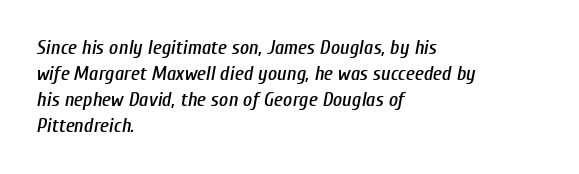
Q: Is the text italic (slanted)? A: Yes, it leans right by about 10 degrees.
Q: Is the text underlined? A: No.
Q: How is the paragraph aligned? A: Left-aligned.
Q: Is the spacing between letters normal or unusually wide? A: Normal.
Q: Is the spacing between lines tight, normal or loose? A: Normal.
